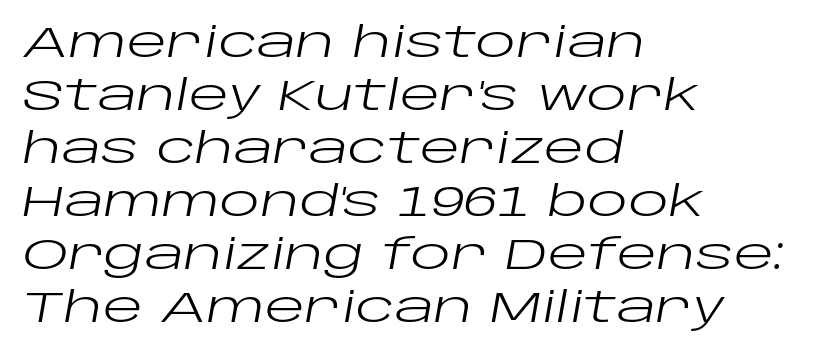
Designer's note — italics engaged. Bare-footed words on every line. Left-aligned paragraph, ragged on the right. How are the letters spaced? Ordinarily, with no added tracking. Is the stroke heavy? The answer is a plain regular-or-lighter. This sample keeps an unexceptional amount of space between lines.
